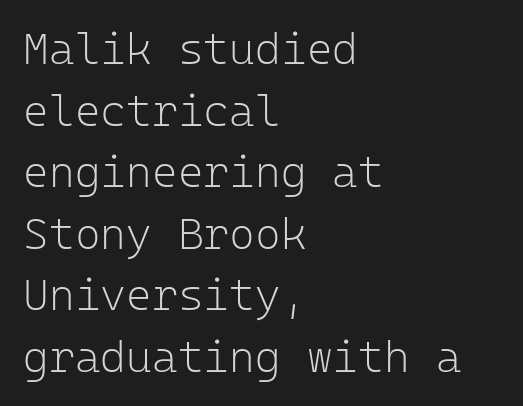
{"serif": "no", "italic": "no", "bold": "no", "weight": "light", "width": "normal", "stroke_contrast": "low", "x_height": "medium", "monospaced": "yes", "underline": "no", "align": "left", "line_spacing": "normal", "line_spacing_ratio": 1.4, "letter_spacing": "normal", "letter_spacing_em": 0.0, "glyph_px": 44}
